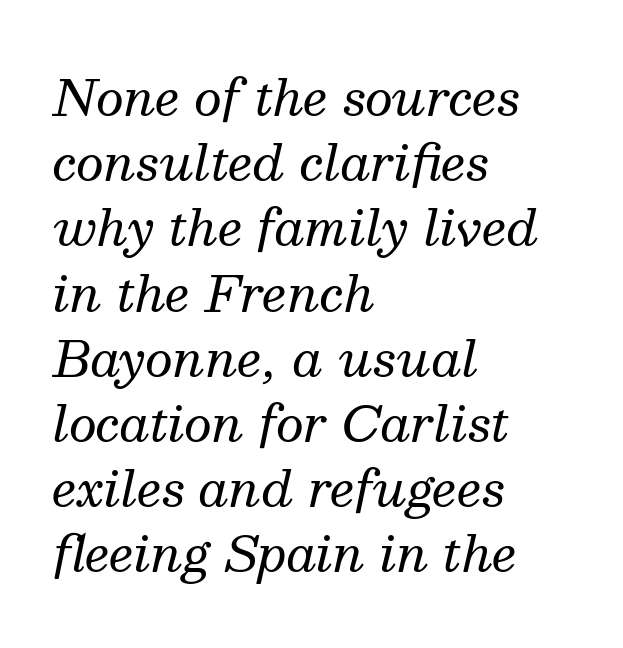
{"serif": "yes", "italic": "yes", "lean": "right", "slant_degrees": 13, "bold": "no", "weight": "regular", "width": "normal", "stroke_contrast": "medium", "x_height": "medium", "monospaced": "no", "underline": "no", "align": "left", "line_spacing": "normal", "line_spacing_ratio": 1.33, "letter_spacing": "normal", "letter_spacing_em": 0.0, "glyph_px": 49}
